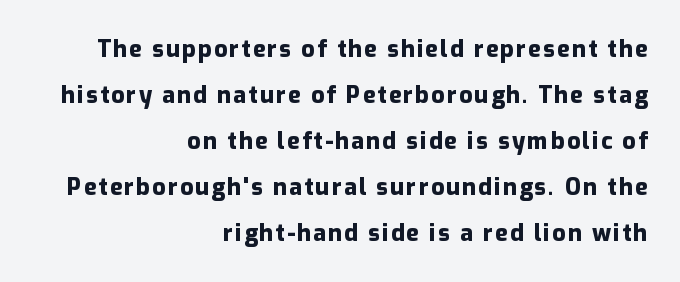
Q: Is the text bold? A: Yes.
Q: Is the text italic (slanted)? A: No, it is upright.
Q: Is the text underlined? A: No.
Q: How is the paragraph aligned? A: Right-aligned.
Q: Is the spacing between lines tight, normal or loose? A: Loose.
